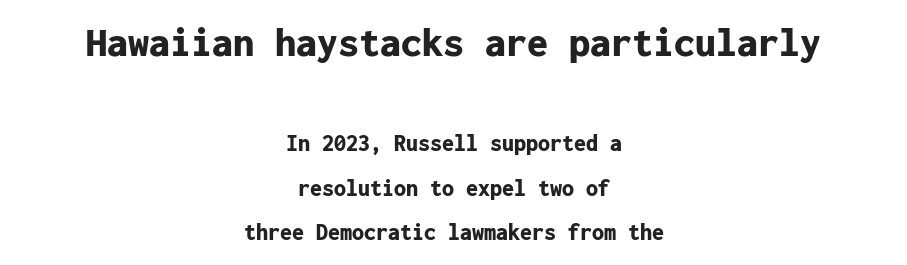
{"serif": "no", "italic": "no", "bold": "yes", "weight": "bold", "width": "normal", "stroke_contrast": "low", "x_height": "medium", "monospaced": "yes", "underline": "no", "align": "center", "line_spacing_ratio": 1.85, "letter_spacing": "normal", "letter_spacing_em": 0.0, "larger_block": "first", "size_ratio": 1.75, "glyph_px": 42}
